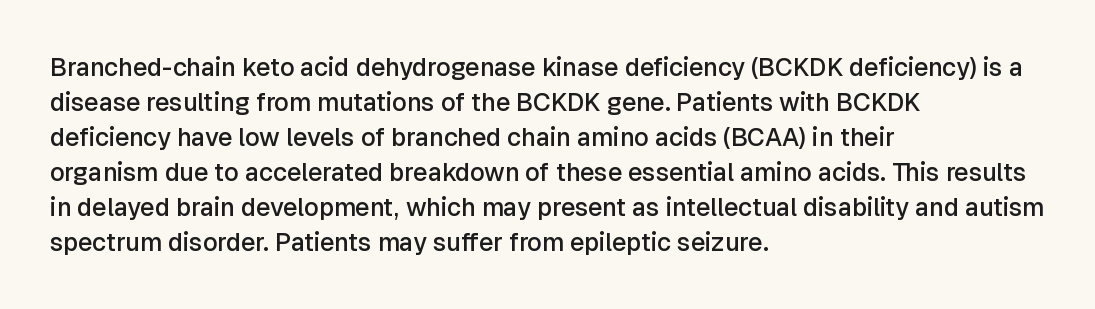
Q: Is the text bold? A: Semi-bold.
Q: Is the text italic (slanted)? A: No, it is upright.
Q: Is the text underlined? A: No.
Q: How is the paragraph aligned? A: Left-aligned.
Q: Is the spacing between letters normal or unusually wide? A: Normal.
Q: Is the spacing between lines tight, normal or loose? A: Normal.
